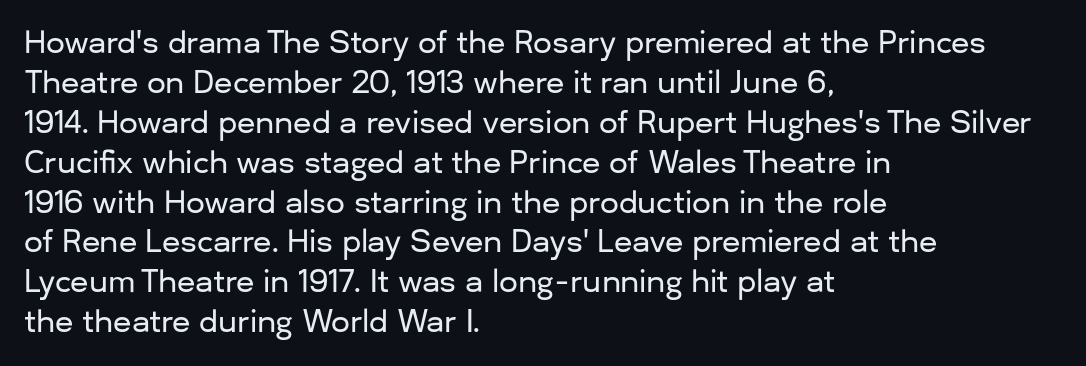
{"serif": "no", "italic": "no", "width": "normal", "stroke_contrast": "low", "x_height": "medium", "monospaced": "no", "underline": "no", "align": "left", "line_spacing": "normal", "line_spacing_ratio": 1.33, "letter_spacing": "normal", "letter_spacing_em": 0.0, "glyph_px": 30}
